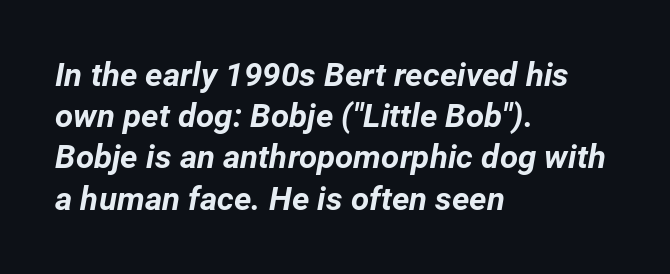
Q: Is the text bold? A: Yes.
Q: Is the text italic (slanted)? A: Yes, it leans right by about 12 degrees.
Q: Is the text underlined? A: No.
Q: How is the paragraph aligned? A: Left-aligned.
Q: Is the spacing between letters normal or unusually wide? A: Normal.
Q: Is the spacing between lines tight, normal or loose? A: Normal.
Q: Width (condensed, normal, or wide)? A: Normal.
Q: Stroke contrast? A: Low.
Q: x-height? A: Medium.
Q: Monospaced? A: No.
